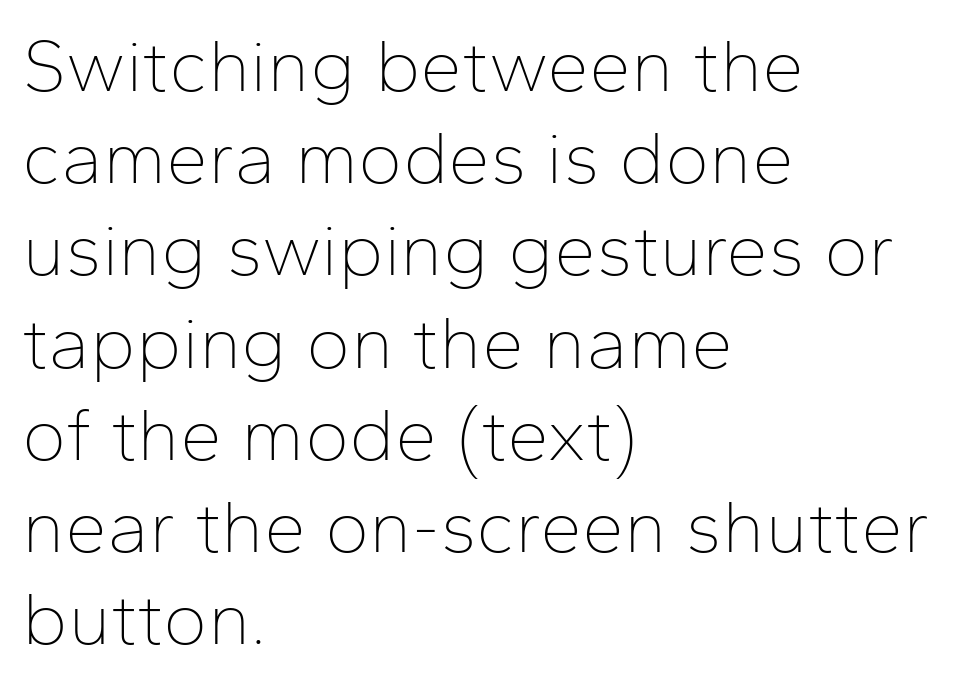
{"serif": "no", "italic": "no", "bold": "no", "weight": "thin", "width": "normal", "stroke_contrast": "low", "x_height": "medium", "monospaced": "no", "underline": "no", "align": "left", "line_spacing_ratio": 1.23, "letter_spacing": "normal", "letter_spacing_em": 0.0, "glyph_px": 75}
